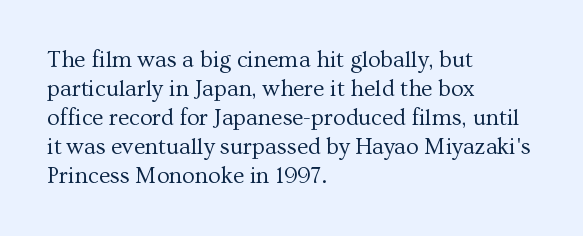
{"italic": "no", "bold": "no", "underline": "no", "align": "left", "line_spacing": "normal", "line_spacing_ratio": 1.26, "letter_spacing": "normal", "letter_spacing_em": 0.0, "glyph_px": 23}
